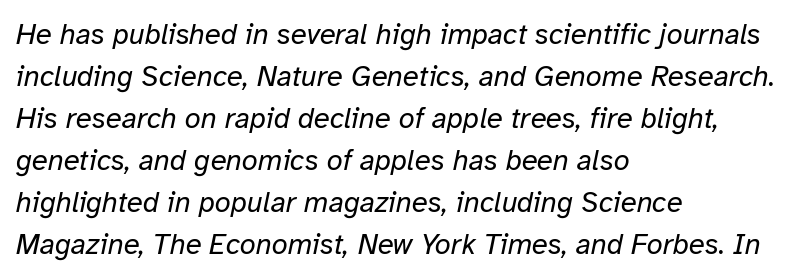
Q: Is the text bold? A: No.
Q: Is the text italic (slanted)? A: Yes, it leans right by about 12 degrees.
Q: Is the text underlined? A: No.
Q: How is the paragraph aligned? A: Left-aligned.
Q: Is the spacing between letters normal or unusually wide? A: Normal.
Q: Is the spacing between lines tight, normal or loose? A: Normal.
Q: Width (condensed, normal, or wide)? A: Normal.
Q: Stroke contrast? A: Low.
Q: x-height? A: Medium.
Q: Monospaced? A: No.
